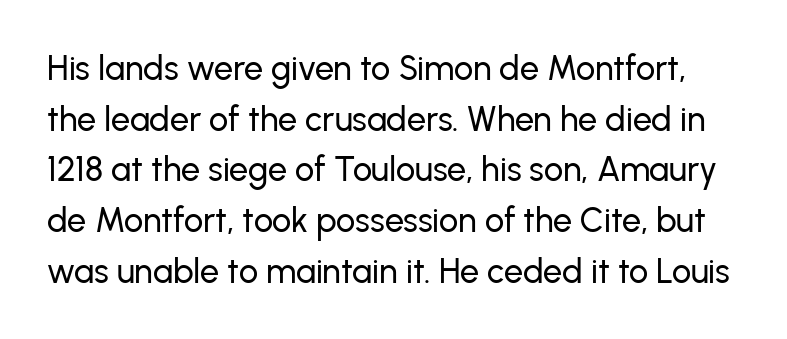
Q: Is the text italic (slanted)? A: No, it is upright.
Q: Is the typeface a serif or a sans-serif typeface? A: Sans-serif.
Q: Is the text underlined? A: No.
Q: Is the spacing between letters normal or unusually wide? A: Normal.
Q: Is the spacing between lines tight, normal or loose? A: Normal.
Q: Width (condensed, normal, or wide)? A: Normal.
Q: Stroke contrast? A: Low.
Q: x-height? A: Medium.
Q: Monospaced? A: No.
